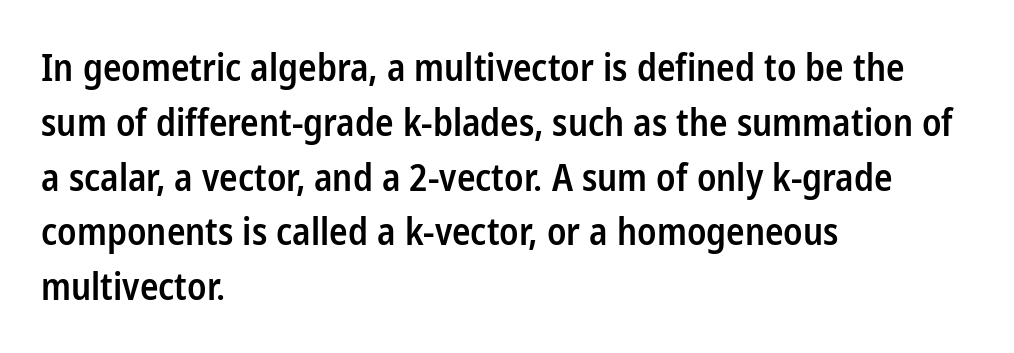
The passage shown is typed in a proportional face where columns would drift. The passage shown is not underscored anywhere. The rendering keeps characters at their native spacing. Nothing sits at the stroke ends, so this counts as sans-serif. A semibold gives these letters moderate extra thickness, short of bold. Is the block centered? No — it sits flush against the left margin.
